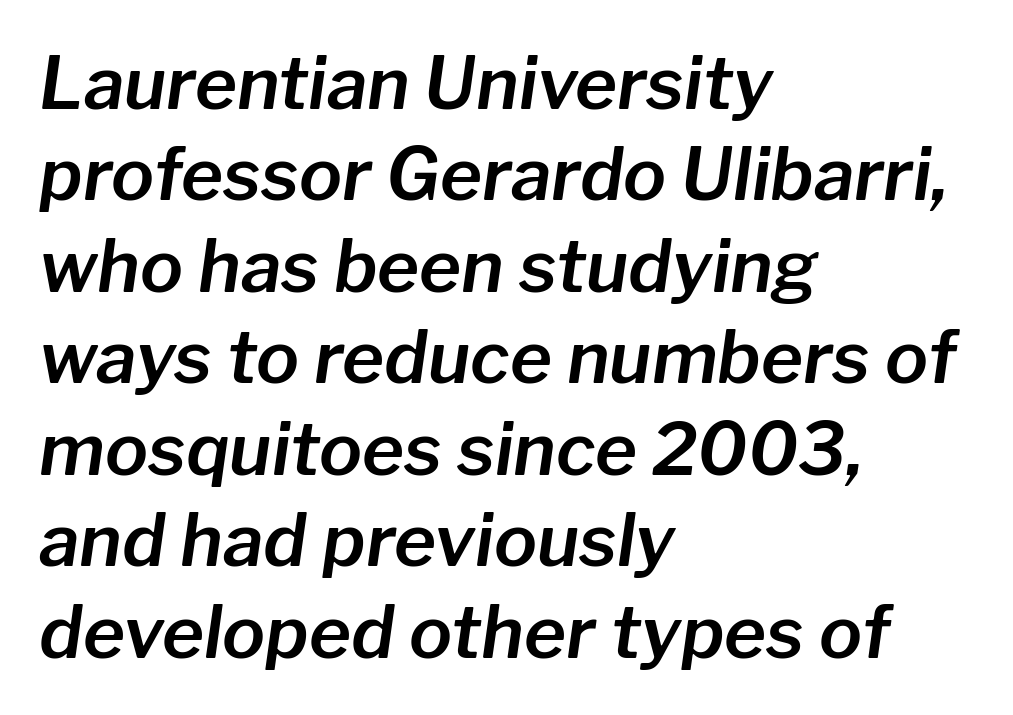
Do the characters align in a grid? No, the font is proportional. Clear beneath every line of the passage. Observe the ordinary spacing: letters are neighbours, not strangers. Line spacing here is normal. There's an unmistakable incline to the writing here.
